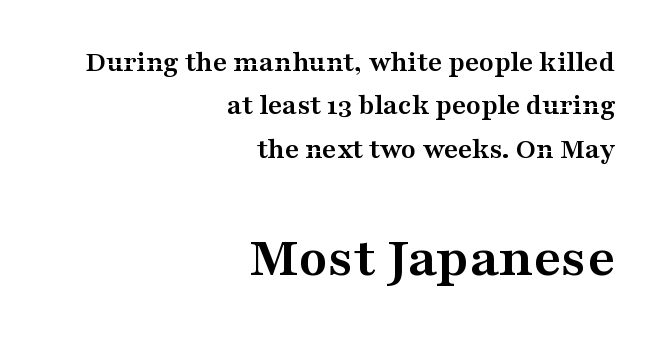
Q: Is the text bold? A: Yes.
Q: Is the text italic (slanted)? A: No, it is upright.
Q: Is the typeface a serif or a sans-serif typeface? A: Serif.
Q: Is the text underlined? A: No.
Q: How is the paragraph aligned? A: Right-aligned.
Q: Is the spacing between letters normal or unusually wide? A: Normal.
Q: Is the spacing between lines tight, normal or loose? A: Normal.
Q: Which block of text is set in a larger size, the first (top) or the second (bottom)? A: The second (bottom) one.
Q: Width (condensed, normal, or wide)? A: Wide.
Q: Stroke contrast? A: Medium.
Q: x-height? A: Medium.
Q: Monospaced? A: No.
